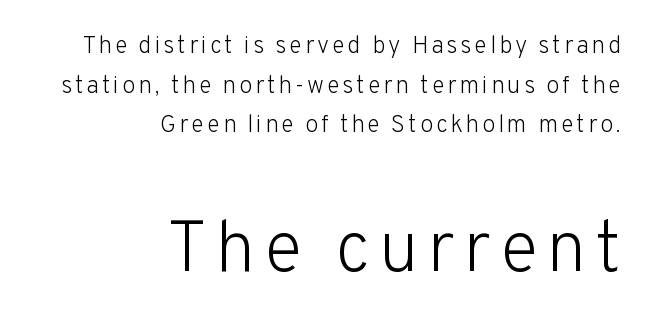
Note: smaller setting up top, larger setting below. Short and long lines alike share a common ending point at right. The strokes carry an ordinary text weight at most. Each row of text sits above clean, open space.
